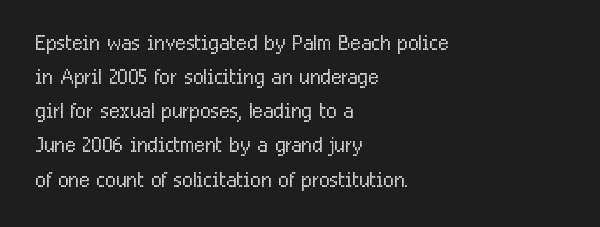
{"serif": "no", "italic": "no", "bold": "no", "weight": "light", "width": "condensed", "stroke_contrast": "low", "x_height": "medium", "monospaced": "no", "underline": "no", "align": "left", "line_spacing_ratio": 1.22, "letter_spacing": "normal", "letter_spacing_em": 0.0, "glyph_px": 28}
